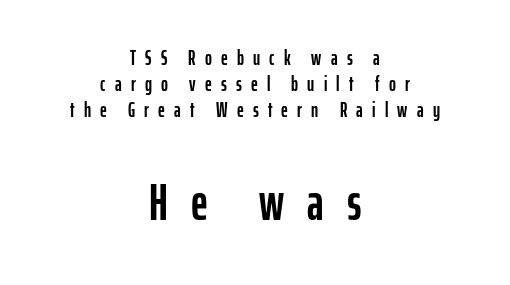
{"serif": "no", "italic": "no", "width": "condensed", "stroke_contrast": "low", "x_height": "medium", "monospaced": "no", "underline": "no", "align": "center", "line_spacing_ratio": 1.23, "letter_spacing": "wide", "letter_spacing_em": 0.44, "larger_block": "second", "size_ratio": 2.48, "glyph_px": 52}
